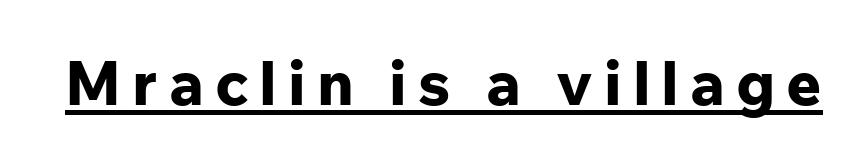
Q: Is the text bold? A: Yes.
Q: Is the text italic (slanted)? A: No, it is upright.
Q: Is the typeface a serif or a sans-serif typeface? A: Sans-serif.
Q: Is the text underlined? A: Yes.
Q: Width (condensed, normal, or wide)? A: Normal.
Q: Stroke contrast? A: Low.
Q: x-height? A: Medium.
Q: Monospaced? A: No.
